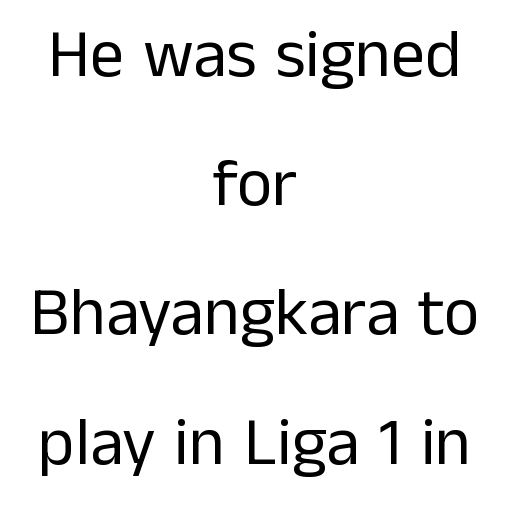
The line-height multiplier appears high, well above default. Unlike a traditional serif, this face leaves its strokes unadorned. The baseline area is clear. Heft: none added — not bold. The face used here is proportionally spaced, like ordinary book or web type. The type is set solid horizontally, with unmodified tracking.
